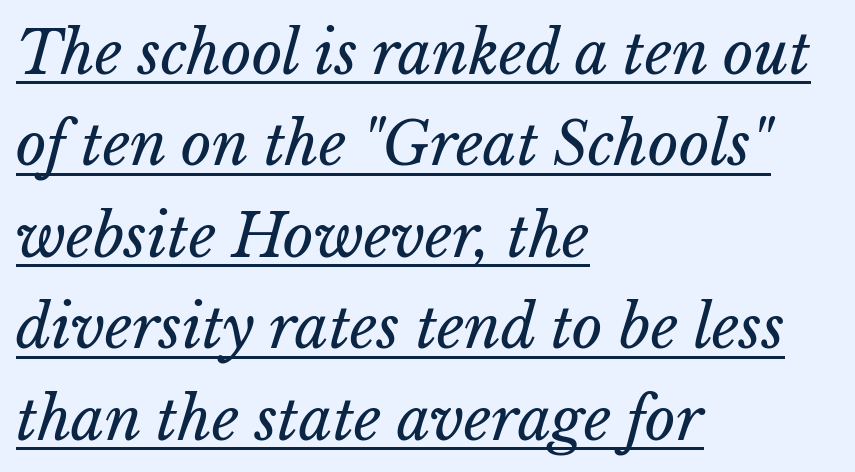
{"bold": "no", "weight": "regular", "width": "normal", "stroke_contrast": "low", "x_height": "medium", "monospaced": "no", "underline": "yes", "align": "left", "line_spacing": "normal", "line_spacing_ratio": 1.55, "letter_spacing": "normal", "letter_spacing_em": 0.0, "glyph_px": 59}
